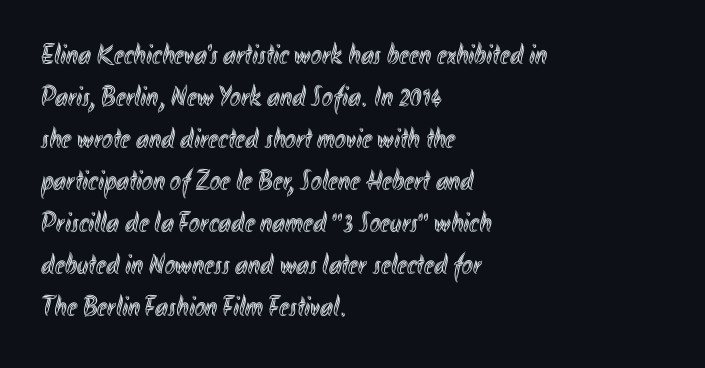
The rendering anchors every line to the left-hand side. Glyph-to-glyph distance matches everyday printed text. These lines sit exactly where default settings would place them. Each letter keeps its own natural width here, so spacing adapts to shape.
